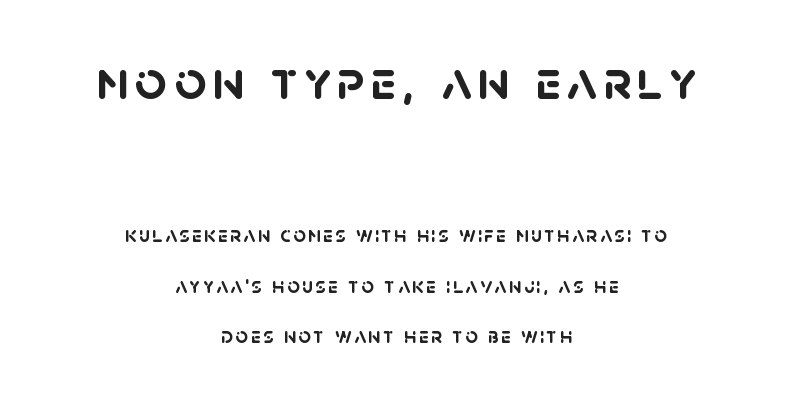
Q: Is the text bold? A: Yes.
Q: Is the typeface a serif or a sans-serif typeface? A: Sans-serif.
Q: Is the text underlined? A: No.
Q: How is the paragraph aligned? A: Centered.
Q: Is the spacing between lines tight, normal or loose? A: Loose.
Q: Which block of text is set in a larger size, the first (top) or the second (bottom)? A: The first (top) one.
Q: Width (condensed, normal, or wide)? A: Normal.
Q: Stroke contrast? A: Low.
Q: x-height? A: Large.
Q: Monospaced? A: No.
